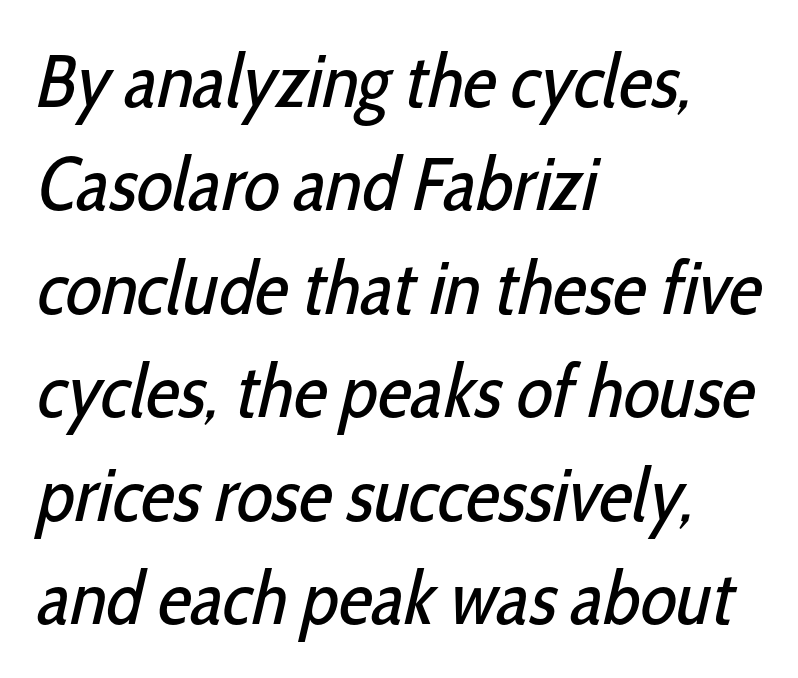
Q: Is the text bold? A: No.
Q: Is the typeface a serif or a sans-serif typeface? A: Sans-serif.
Q: Is the text underlined? A: No.
Q: How is the paragraph aligned? A: Left-aligned.
Q: Is the spacing between letters normal or unusually wide? A: Normal.
Q: Is the spacing between lines tight, normal or loose? A: Normal.
Q: Width (condensed, normal, or wide)? A: Condensed.
Q: Stroke contrast? A: Low.
Q: x-height? A: Medium.
Q: Monospaced? A: No.
